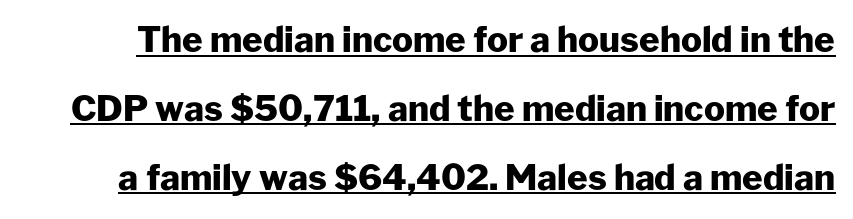
The image shows 35 px heavy sans-serif type, upright; set loose line spacing (1.97x), normal letter spacing, underlined; low stroke contrast and a medium x-height.
